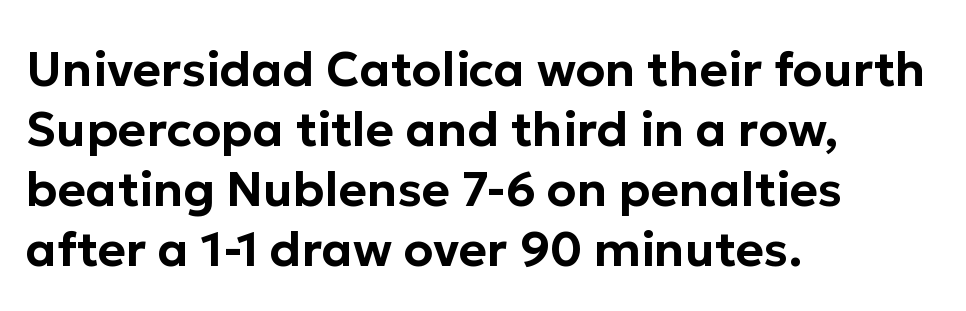
This rendering features lettering with no underline. Nobody touched the tracking dial on this one. Observe the absence of serifs on each vertical stroke in this sample. The face used here is proportionally spaced, like ordinary book or web type. The paragraph has a hard left edge and a soft right edge.
